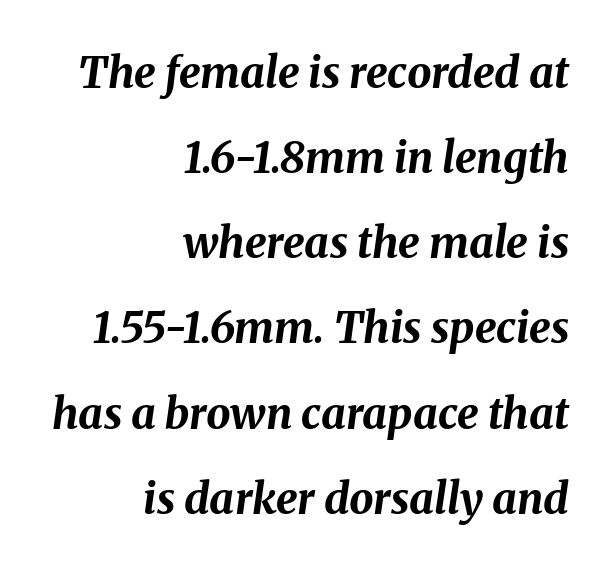
{"italic": "yes", "lean": "right", "slant_degrees": 8, "bold": "yes", "weight": "bold", "width": "normal", "stroke_contrast": "medium", "x_height": "medium", "monospaced": "no", "underline": "no", "align": "right", "line_spacing": "loose", "line_spacing_ratio": 1.98, "letter_spacing": "normal", "letter_spacing_em": 0.0, "glyph_px": 43}
